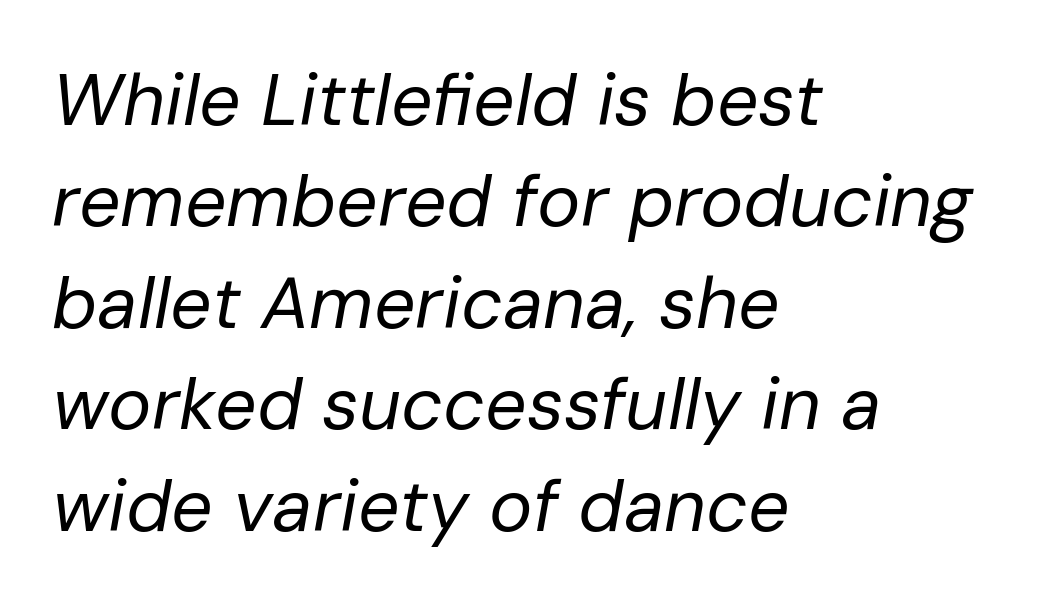
Caption: face not bold, strokes unweighted. This sample has the flowing, uneven cadence of proportional lettering. Line spacing here is normal. Line beginnings align vertically; line endings do not. Honestly, there is no underline to notice here at all. Looking at the ascenders, they clearly lean.
